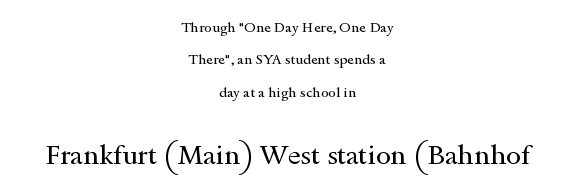
Notice the wide empty band between every row — that's loose leading. Reading top to bottom, the characters get bigger at the block break. Posture: vertical. Summary of weight: not heavy and not bold. What stands out about the letter spacing? Nothing — it is the standard amount.
